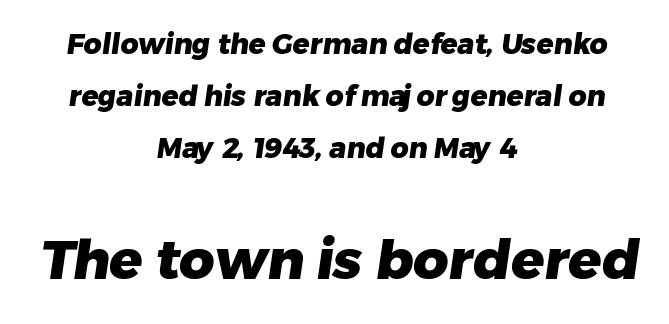
The image shows 55 px heavy sans-serif type; set centered, line spacing 1.85x, normal letter spacing, not underlined; the second (bottom) block is 1.96x larger; low stroke contrast and a medium x-height.
